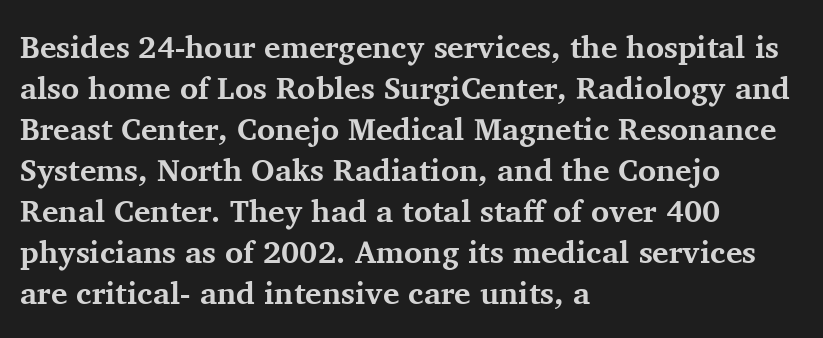
Q: Is the text bold? A: Yes.
Q: Is the text italic (slanted)? A: No, it is upright.
Q: Is the typeface a serif or a sans-serif typeface? A: Serif.
Q: Is the text underlined? A: No.
Q: How is the paragraph aligned? A: Left-aligned.
Q: Is the spacing between letters normal or unusually wide? A: Normal.
Q: Is the spacing between lines tight, normal or loose? A: Normal.
Q: Width (condensed, normal, or wide)? A: Normal.
Q: Stroke contrast? A: Medium.
Q: x-height? A: Medium.
Q: Monospaced? A: No.
